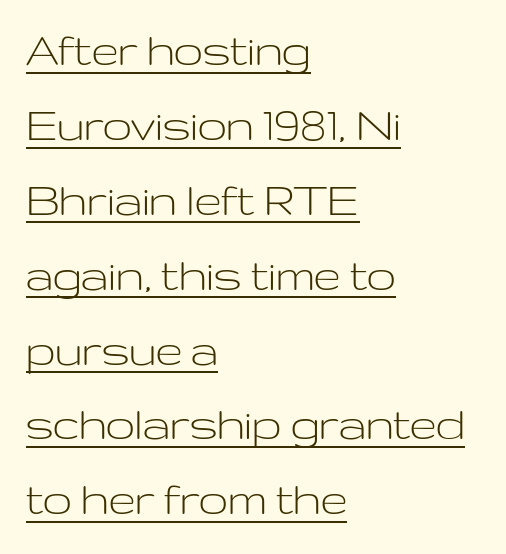
Is the letter spacing exaggerated? No — it looks like the ordinary default. The lettering holds an erect, upright posture throughout. These lines are rendered in a variable-pitch font. One glance says typical: line gaps are just what's usual.
